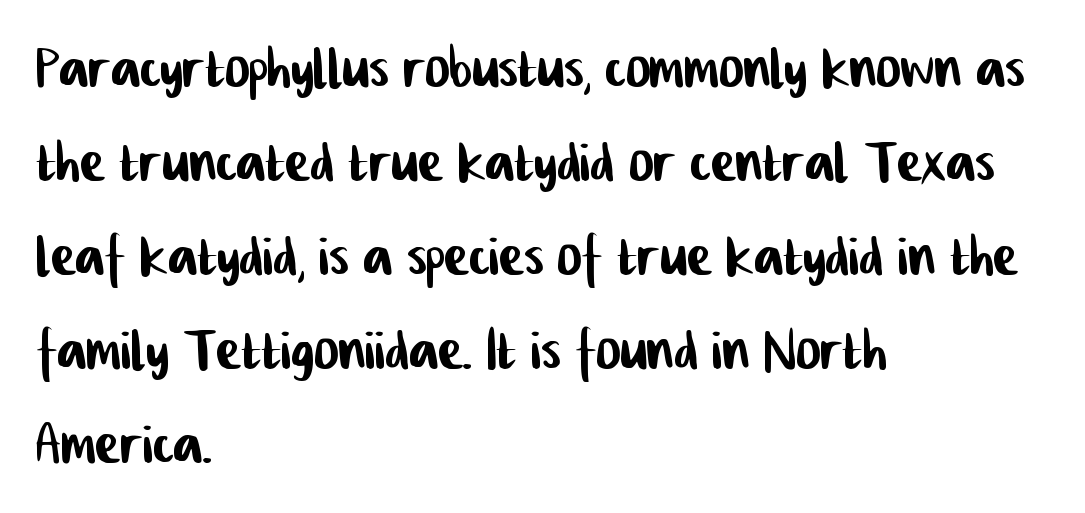
{"serif": "no", "width": "condensed", "stroke_contrast": "low", "x_height": "medium", "monospaced": "no", "underline": "no", "align": "left", "line_spacing": "normal", "line_spacing_ratio": 1.27, "letter_spacing": "normal", "letter_spacing_em": 0.0, "glyph_px": 74}
